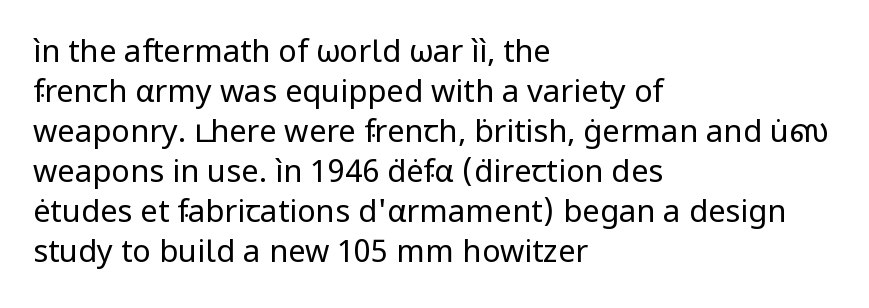
One-word summary of the alignment: left. Check the space under the baseline: it is left empty. This sample has the flowing, uneven cadence of proportional lettering. Weight: not bold — regular or lighter. Serifs: no, the terminals of the letterforms are clean. It's the straight-up-and-down kind of type.
